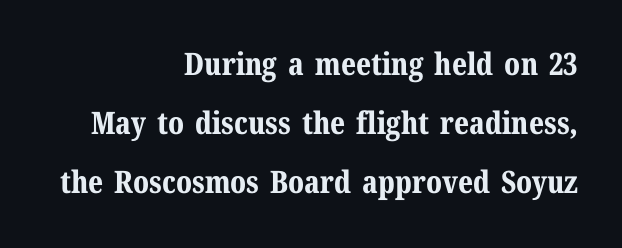
Q: Is the text bold? A: Yes.
Q: Is the text italic (slanted)? A: No, it is upright.
Q: Is the typeface a serif or a sans-serif typeface? A: Serif.
Q: Is the text underlined? A: No.
Q: How is the paragraph aligned? A: Right-aligned.
Q: Is the spacing between letters normal or unusually wide? A: Normal.
Q: Is the spacing between lines tight, normal or loose? A: Loose.
Q: Width (condensed, normal, or wide)? A: Normal.
Q: Stroke contrast? A: Medium.
Q: x-height? A: Medium.
Q: Monospaced? A: No.
